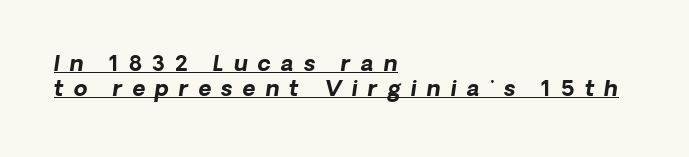
The image shows 22 px bold type, italic (leaning right); set left-aligned, tight line spacing (1.14x), unusually wide letter spacing (+0.46 em), underlined.
